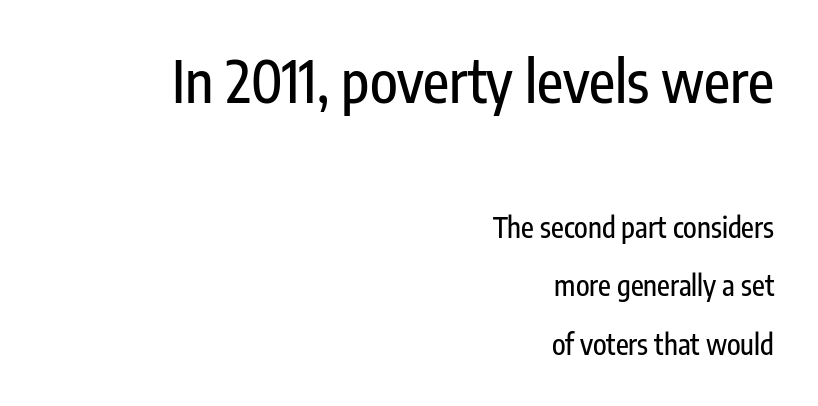
Q: Is the text italic (slanted)? A: No, it is upright.
Q: Is the typeface a serif or a sans-serif typeface? A: Sans-serif.
Q: Is the text underlined? A: No.
Q: How is the paragraph aligned? A: Right-aligned.
Q: Is the spacing between letters normal or unusually wide? A: Normal.
Q: Is the spacing between lines tight, normal or loose? A: Loose.
Q: Which block of text is set in a larger size, the first (top) or the second (bottom)? A: The first (top) one.
Q: Width (condensed, normal, or wide)? A: Condensed.
Q: Stroke contrast? A: Low.
Q: x-height? A: Medium.
Q: Monospaced? A: No.
